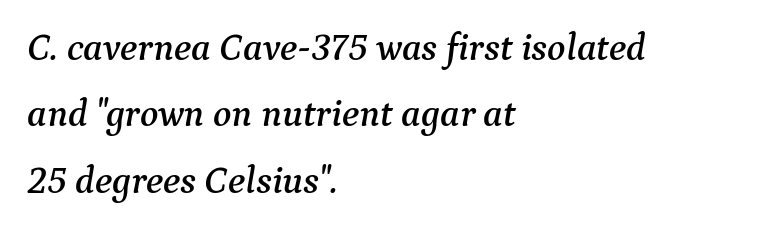
{"serif": "yes", "italic": "yes", "lean": "right", "slant_degrees": 9, "width": "normal", "stroke_contrast": "medium", "x_height": "medium", "monospaced": "no", "underline": "no", "align": "left", "line_spacing_ratio": 1.75, "letter_spacing": "normal", "letter_spacing_em": 0.0, "glyph_px": 38}
